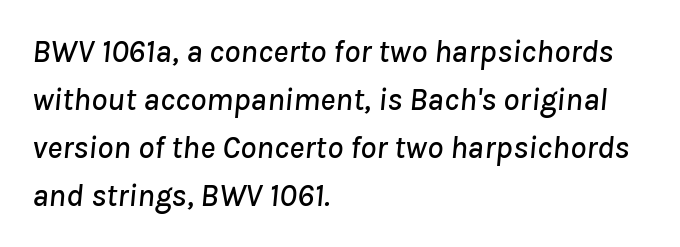
Every row of glyphs begins at an identical x-position on the left. If you drew a line through each stem, it would be angled. These lines keep a tight, regular rhythm from letter to letter. Character widths vary here, with narrow letters taking less room than wide ones. Vertically, the passage feels balanced, rows spaced as you'd expect.
